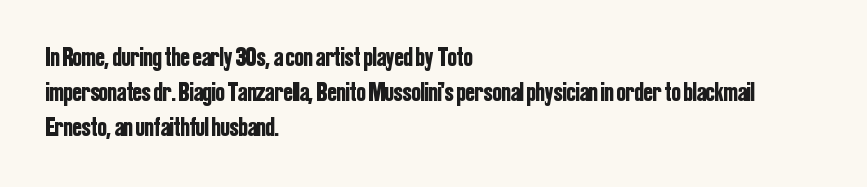
Q: Is the text italic (slanted)? A: No, it is upright.
Q: Is the text underlined? A: No.
Q: How is the paragraph aligned? A: Left-aligned.
Q: Is the spacing between letters normal or unusually wide? A: Normal.
Q: Is the spacing between lines tight, normal or loose? A: Normal.
